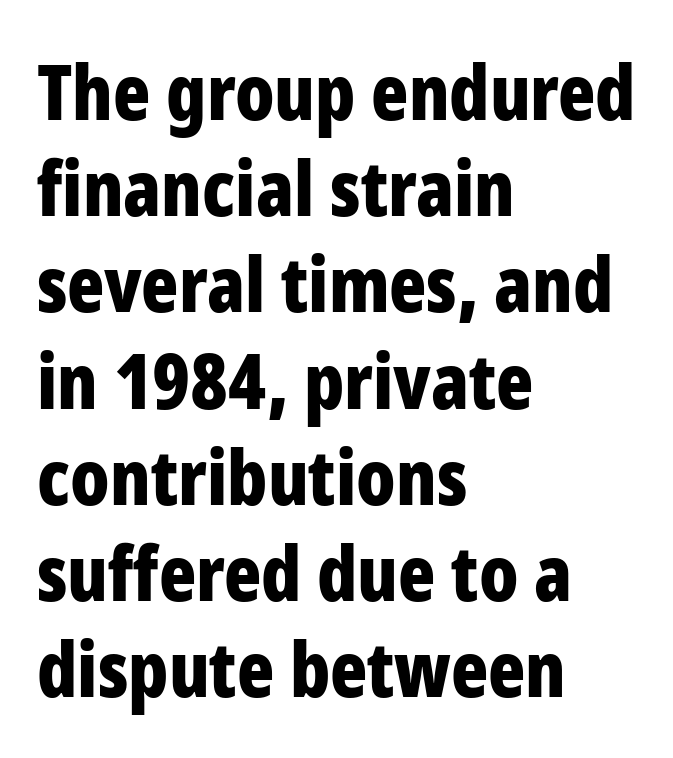
Q: Is the text bold? A: Yes.
Q: Is the text italic (slanted)? A: No, it is upright.
Q: Is the typeface a serif or a sans-serif typeface? A: Sans-serif.
Q: Is the text underlined? A: No.
Q: How is the paragraph aligned? A: Left-aligned.
Q: Is the spacing between letters normal or unusually wide? A: Normal.
Q: Is the spacing between lines tight, normal or loose? A: Normal.
Q: Width (condensed, normal, or wide)? A: Condensed.
Q: Stroke contrast? A: Low.
Q: x-height? A: Medium.
Q: Monospaced? A: No.
